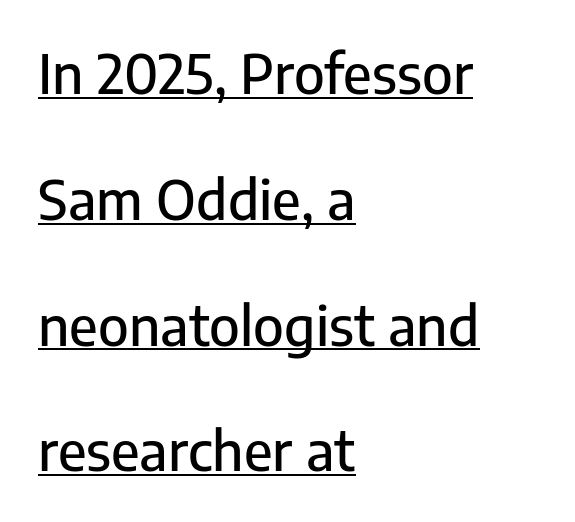
The image shows 54 px sans-serif type, upright; set left-aligned, loose line spacing (2.33x), normal letter spacing, underlined; low stroke contrast and a medium x-height.
